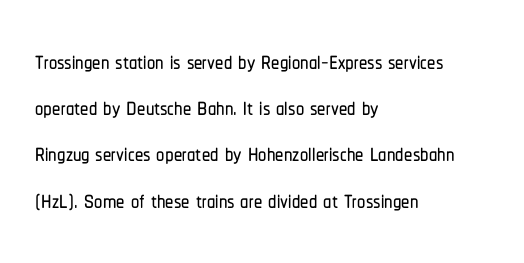
{"serif": "no", "italic": "no", "width": "condensed", "stroke_contrast": "low", "x_height": "medium", "monospaced": "no", "underline": "no", "align": "left", "line_spacing": "normal", "line_spacing_ratio": 1.4, "letter_spacing": "normal", "letter_spacing_em": 0.0, "glyph_px": 33}
